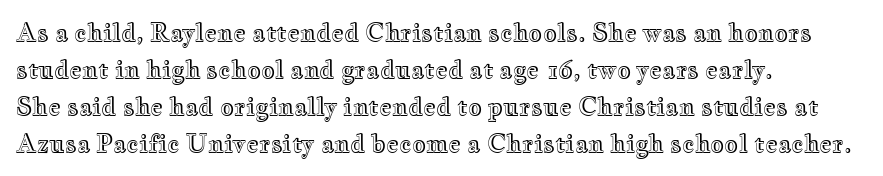
The image shows 24 px text type, upright; set left-aligned, normal line spacing (1.54x), normal letter spacing, not underlined.
